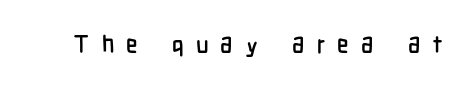
The image shows 24 px text type, upright; set unusually wide letter spacing (+0.5 em), not underlined.
